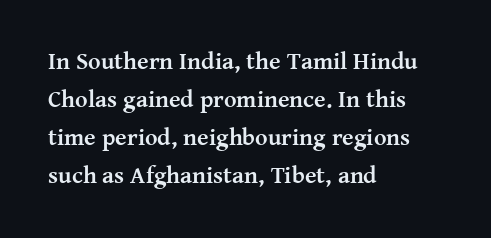
Q: Is the text bold? A: Yes.
Q: Is the text italic (slanted)? A: No, it is upright.
Q: Is the text underlined? A: No.
Q: How is the paragraph aligned? A: Left-aligned.
Q: Is the spacing between letters normal or unusually wide? A: Normal.
Q: Is the spacing between lines tight, normal or loose? A: Normal.
